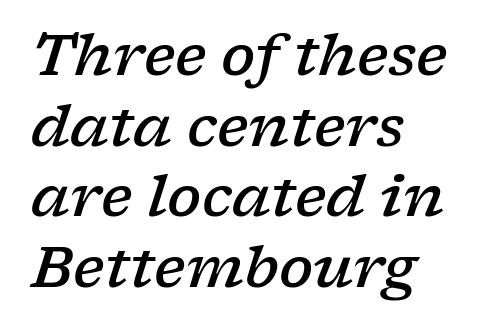
Q: Is the text bold? A: Semi-bold.
Q: Is the text italic (slanted)? A: Yes, it leans right by about 17 degrees.
Q: Is the typeface a serif or a sans-serif typeface? A: Serif.
Q: Is the text underlined? A: No.
Q: How is the paragraph aligned? A: Left-aligned.
Q: Is the spacing between letters normal or unusually wide? A: Normal.
Q: Width (condensed, normal, or wide)? A: Wide.
Q: Stroke contrast? A: Low.
Q: x-height? A: Medium.
Q: Monospaced? A: No.
